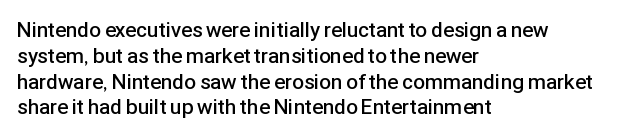
Q: Is the text bold? A: Semi-bold.
Q: Is the text italic (slanted)? A: No, it is upright.
Q: Is the text underlined? A: No.
Q: How is the paragraph aligned? A: Left-aligned.
Q: Is the spacing between letters normal or unusually wide? A: Normal.
